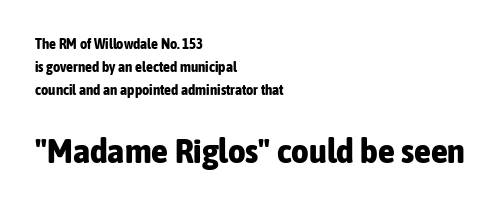
The image shows 34 px bold, condensed sans-serif type, upright; set left-aligned, normal line spacing (1.64x), normal letter spacing, not underlined; the second (bottom) block is 2.43x larger; low stroke contrast and a medium x-height.
